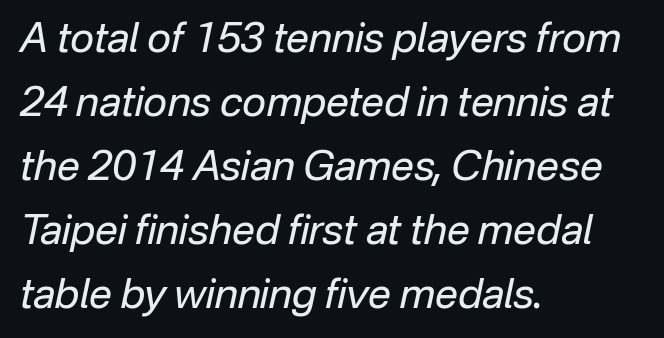
The image shows 41 px regular-weight type, italic (leaning right); set left-aligned, normal line spacing (1.56x), normal letter spacing, not underlined; low stroke contrast and a medium x-height.
